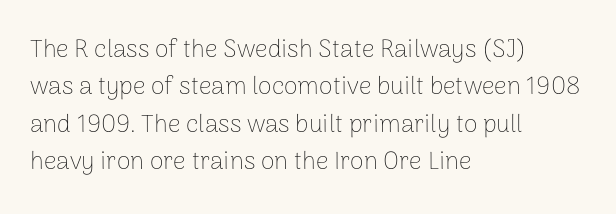
In CSS terms this would be text-align: left. Descenders are the only things crossing below the line. One glance says typical: line gaps are just what's usual. This is the regular roman posture of the typeface.
